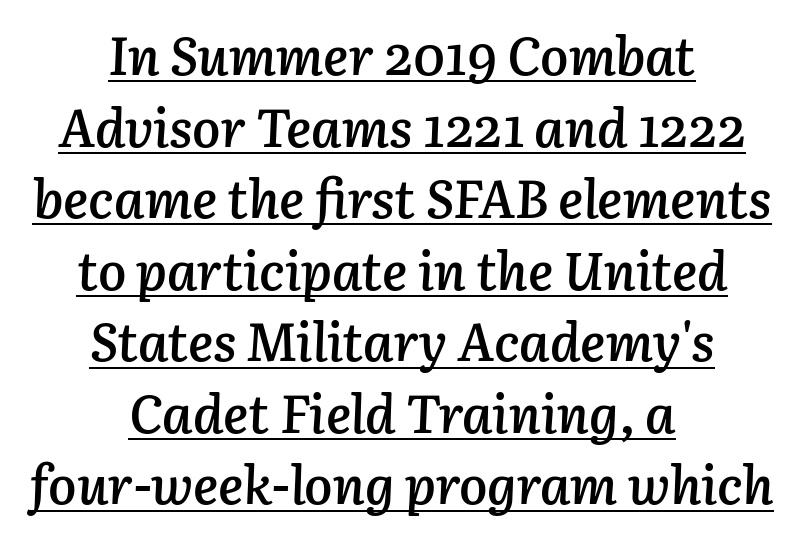
Q: Is the text bold? A: Semi-bold.
Q: Is the text italic (slanted)? A: Yes, it leans right by about 3 degrees.
Q: Is the text underlined? A: Yes.
Q: How is the paragraph aligned? A: Centered.
Q: Is the spacing between letters normal or unusually wide? A: Normal.
Q: Is the spacing between lines tight, normal or loose? A: Normal.
Q: Width (condensed, normal, or wide)? A: Normal.
Q: Stroke contrast? A: Low.
Q: x-height? A: Medium.
Q: Monospaced? A: No.
